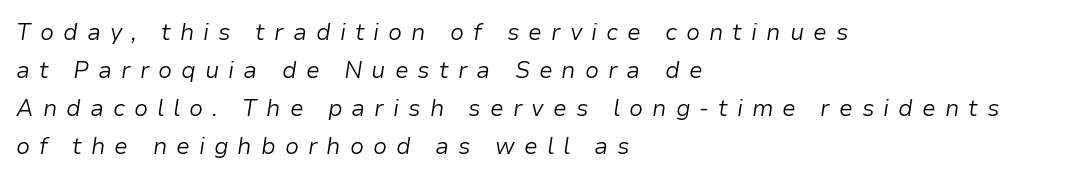
{"italic": "yes", "lean": "right", "slant_degrees": 9, "bold": "no", "underline": "no", "align": "left", "line_spacing": "normal", "line_spacing_ratio": 1.65, "letter_spacing": "wide", "letter_spacing_em": 0.39, "glyph_px": 23}
